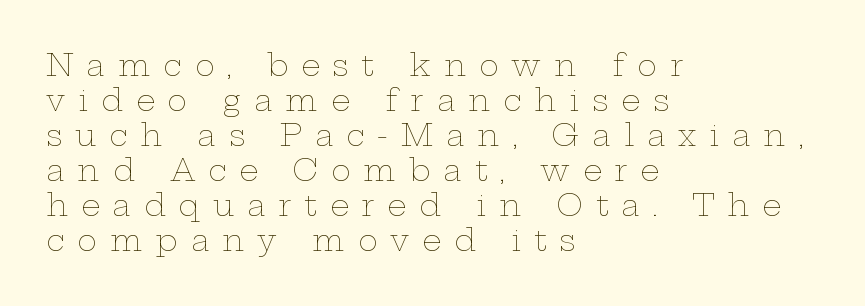
Italic? Not at all — the glyphs are vertical. Stems here are at most as thick as an everyday book face. Layout note: lines flush left. Tracking value appears strongly positive — letters spread wide. Honestly, there is no underline to notice here at all.
